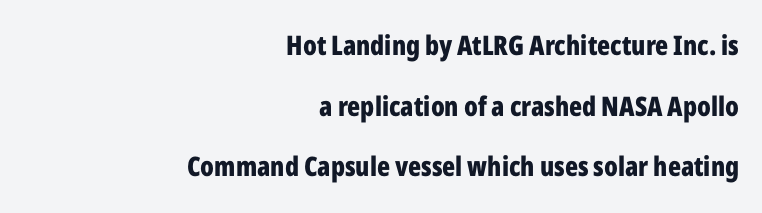
Q: Is the text bold? A: Yes.
Q: Is the text italic (slanted)? A: No, it is upright.
Q: Is the text underlined? A: No.
Q: How is the paragraph aligned? A: Right-aligned.
Q: Is the spacing between letters normal or unusually wide? A: Normal.
Q: Is the spacing between lines tight, normal or loose? A: Loose.
